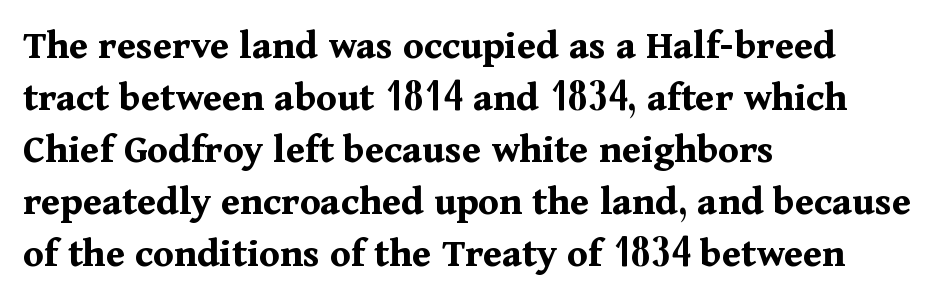
Heavy-handed strokes throughout: this text is bold. These lines are rendered in a variable-pitch font. The characters display serif detailing at their extremities. A roman cut, with each character standing at attention.
